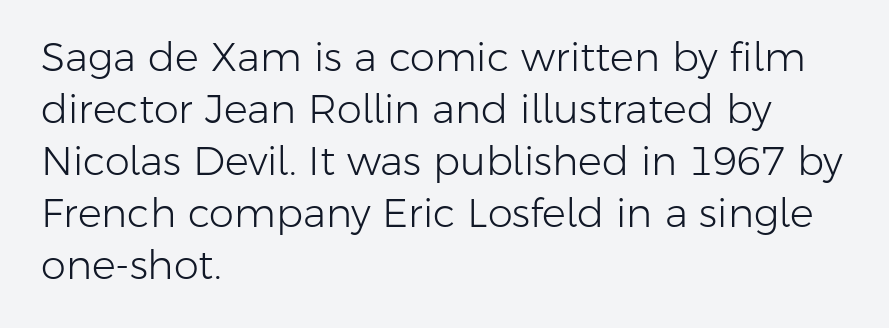
Each word holds together tightly as a unit, with standard inter-letter gaps. You can tell it's not italic because the verticals are truly vertical. Has an underline been added? It has not. Vertically, the passage feels balanced, rows spaced as you'd expect.
